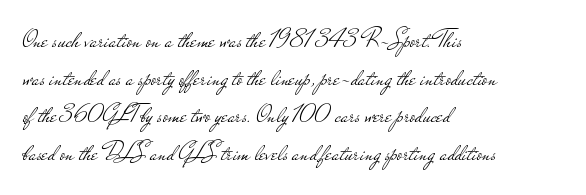
{"bold": "no", "underline": "no", "align": "left", "line_spacing": "normal", "line_spacing_ratio": 1.45, "letter_spacing": "normal", "letter_spacing_em": 0.0, "glyph_px": 26}
